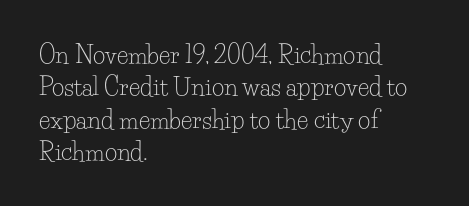
Q: Is the text bold? A: No.
Q: Is the text italic (slanted)? A: No, it is upright.
Q: Is the text underlined? A: No.
Q: How is the paragraph aligned? A: Left-aligned.
Q: Is the spacing between letters normal or unusually wide? A: Normal.
Q: Is the spacing between lines tight, normal or loose? A: Normal.
